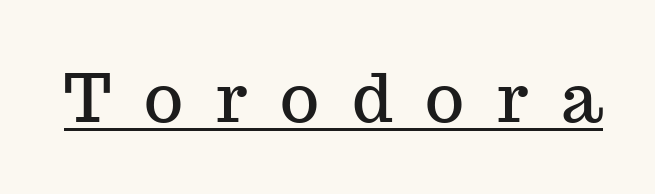
A typesetter would call this proportional, since set widths differ per character. The passage shown has open, widely tracked lettering throughout. The letters carry serifs — small finishing strokes at the ends of their stems. This is roman type, the default non-slanted kind. This sample carries an underscore along the baseline area.
